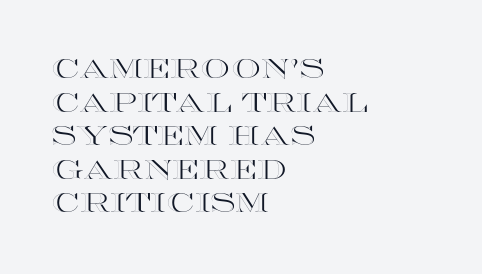
{"italic": "no", "underline": "no", "align": "left", "line_spacing": "normal", "line_spacing_ratio": 1.29, "letter_spacing": "normal", "letter_spacing_em": 0.0, "glyph_px": 26}
